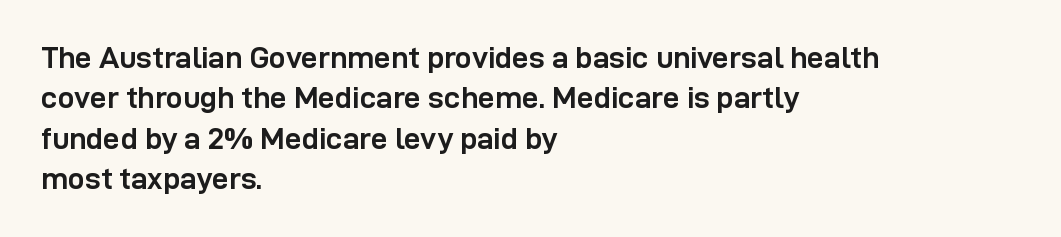
Observe the absence of serifs on each vertical stroke in this sample. The rag falls on the right side of this text block. Every character sits straight up, as roman type does. This sample uses plain, unmodified letter spacing.
